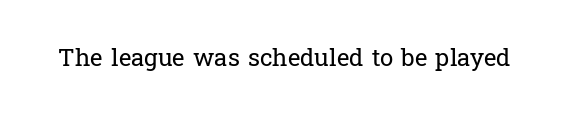
The image shows 24 px text type, upright; set normal letter spacing, not underlined.
